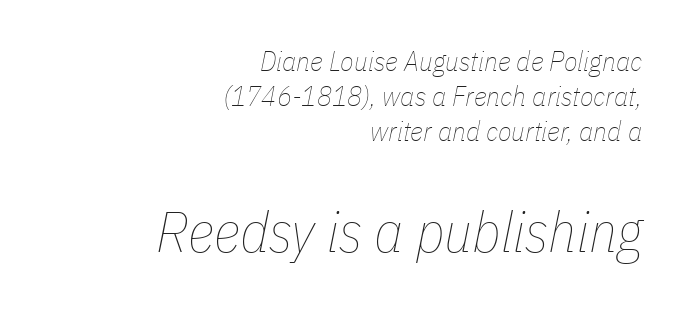
The image shows 57 px thin, condensed type, italic (leaning right); set right-aligned, normal line spacing (1.25x), normal letter spacing, not underlined; the second (bottom) block is 2.04x larger; low stroke contrast and a medium x-height.
